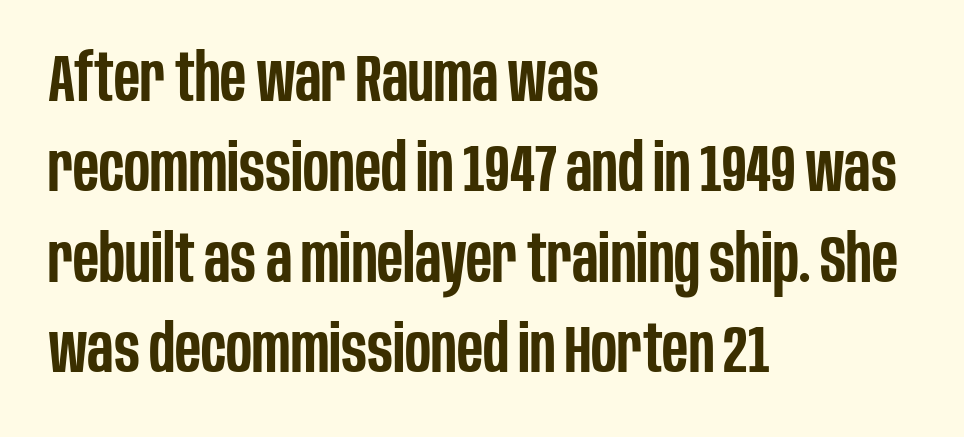
Q: Is the text bold? A: Semi-bold.
Q: Is the text italic (slanted)? A: No, it is upright.
Q: Is the typeface a serif or a sans-serif typeface? A: Sans-serif.
Q: Is the text underlined? A: No.
Q: How is the paragraph aligned? A: Left-aligned.
Q: Is the spacing between letters normal or unusually wide? A: Normal.
Q: Is the spacing between lines tight, normal or loose? A: Normal.
Q: Width (condensed, normal, or wide)? A: Condensed.
Q: Stroke contrast? A: Low.
Q: x-height? A: Large.
Q: Monospaced? A: No.
